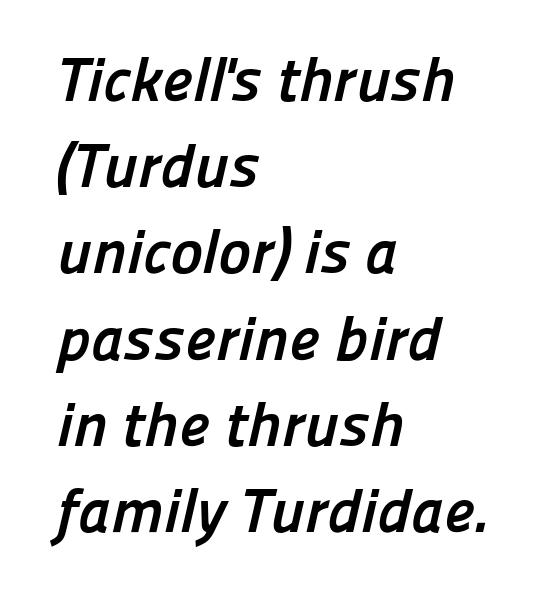
Q: Is the text bold? A: Yes.
Q: Is the typeface a serif or a sans-serif typeface? A: Sans-serif.
Q: Is the text underlined? A: No.
Q: How is the paragraph aligned? A: Left-aligned.
Q: Is the spacing between letters normal or unusually wide? A: Normal.
Q: Is the spacing between lines tight, normal or loose? A: Normal.
Q: Width (condensed, normal, or wide)? A: Normal.
Q: Stroke contrast? A: Low.
Q: x-height? A: Medium.
Q: Monospaced? A: No.
